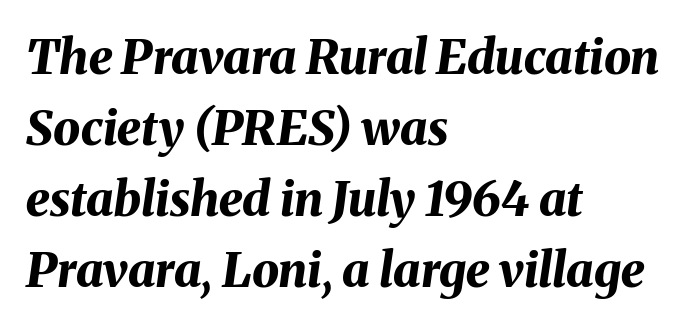
The image shows 48 px bold type, italic (leaning right); set left-aligned, normal line spacing (1.48x), normal letter spacing, not underlined; medium stroke contrast and a medium x-height.
